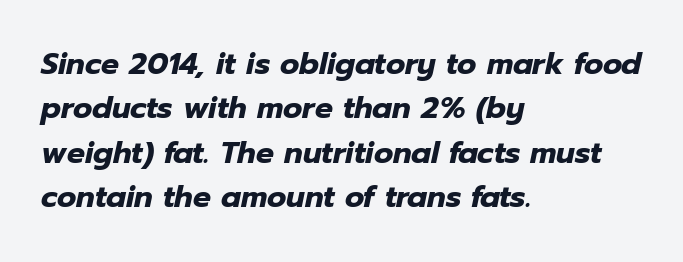
Q: Is the text bold? A: Yes.
Q: Is the text italic (slanted)? A: Yes, it leans right by about 12 degrees.
Q: Is the text underlined? A: No.
Q: How is the paragraph aligned? A: Left-aligned.
Q: Is the spacing between letters normal or unusually wide? A: Normal.
Q: Is the spacing between lines tight, normal or loose? A: Normal.
Q: Width (condensed, normal, or wide)? A: Normal.
Q: Stroke contrast? A: Low.
Q: x-height? A: Medium.
Q: Monospaced? A: No.
